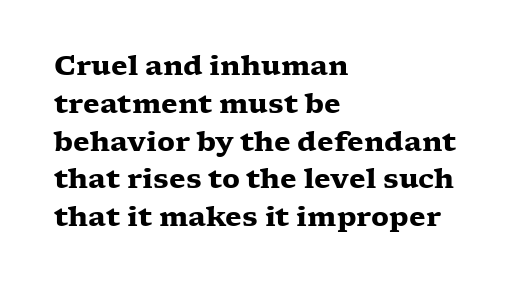
Q: Is the text bold? A: Yes.
Q: Is the text italic (slanted)? A: No, it is upright.
Q: Is the text underlined? A: No.
Q: How is the paragraph aligned? A: Left-aligned.
Q: Is the spacing between letters normal or unusually wide? A: Normal.
Q: Is the spacing between lines tight, normal or loose? A: Normal.
